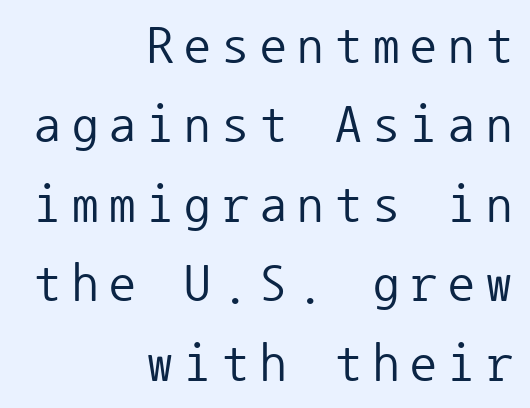
No word sits above an underline. Evenly set lines give the paragraph a standard silhouette. Ascenders rise straight up at ninety degrees. Line endings align vertically; line beginnings do not.
